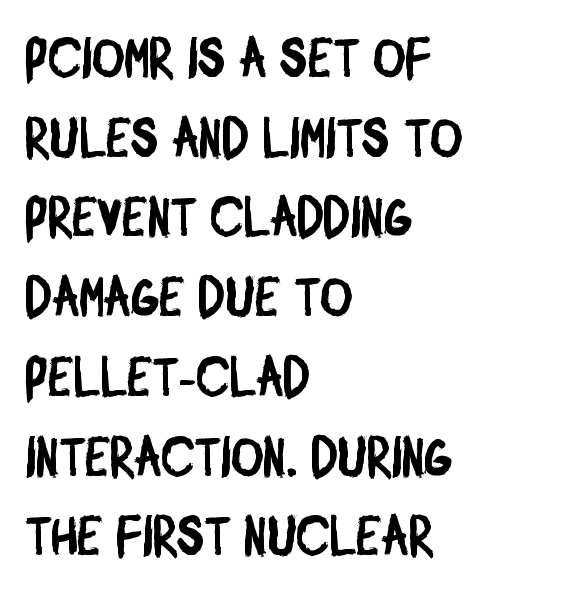
Q: Is the typeface a serif or a sans-serif typeface? A: Sans-serif.
Q: Is the text underlined? A: No.
Q: How is the paragraph aligned? A: Left-aligned.
Q: Is the spacing between letters normal or unusually wide? A: Normal.
Q: Is the spacing between lines tight, normal or loose? A: Normal.
Q: Width (condensed, normal, or wide)? A: Condensed.
Q: Stroke contrast? A: Low.
Q: x-height? A: Large.
Q: Monospaced? A: No.
